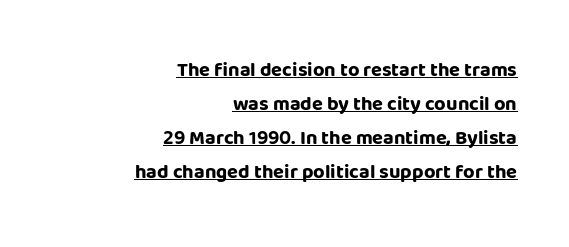
Q: Is the text bold? A: Yes.
Q: Is the text italic (slanted)? A: No, it is upright.
Q: Is the text underlined? A: Yes.
Q: How is the paragraph aligned? A: Right-aligned.
Q: Is the spacing between letters normal or unusually wide? A: Normal.
Q: Is the spacing between lines tight, normal or loose? A: Normal.
